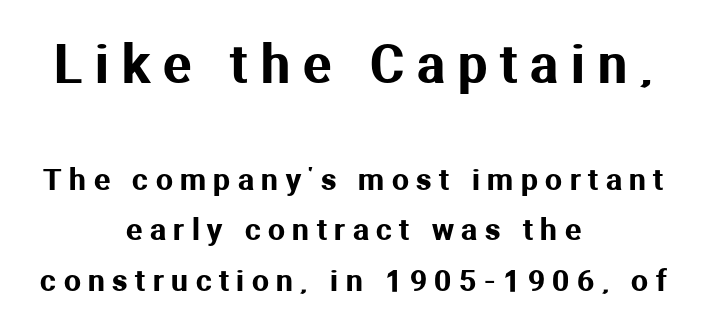
These lines stack symmetrically, like a column narrowing and widening about its center. Does the bottom block carry the larger type? No, the top block does. It's the straight-up-and-down kind of type. Quick note: underline off.
